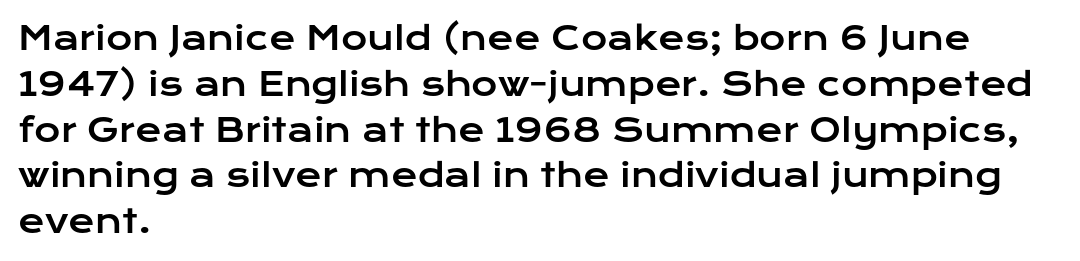
The image shows 32 px wide sans-serif type, upright; set left-aligned, normal line spacing (1.43x), normal letter spacing, not underlined; low stroke contrast and a medium x-height.
